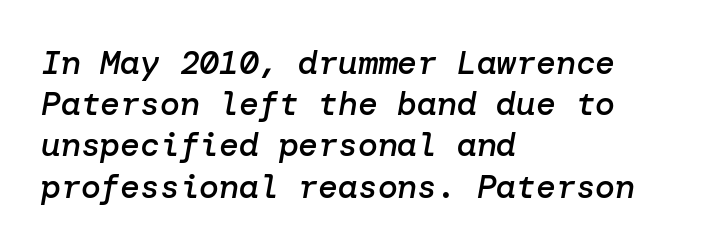
Default kerning and tracking; the words read as compact shapes. The glyphs are unaccompanied by any horizontal stroke below them. The paragraph shown leans on its left margin. The face used here has a pronounced slope to its letters.
